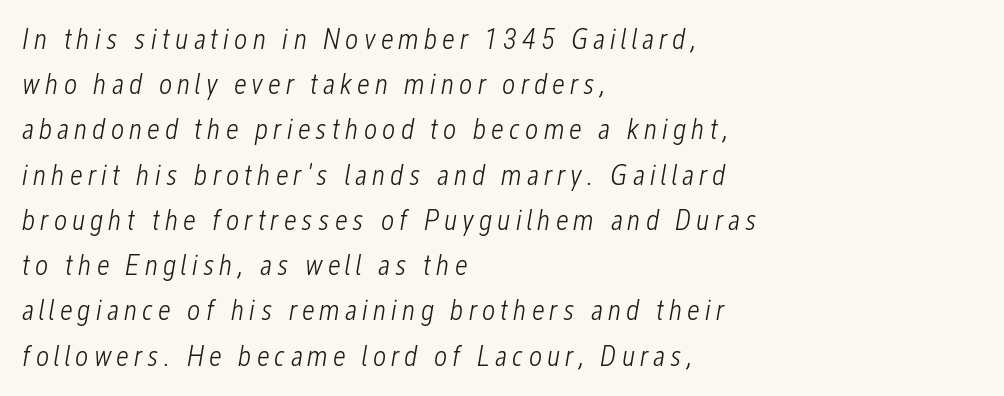
{"italic": "yes", "lean": "right", "slant_degrees": 12, "bold": "no", "weight": "light", "width": "condensed", "stroke_contrast": "low", "x_height": "medium", "monospaced": "no", "underline": "no", "align": "left", "line_spacing": "normal", "line_spacing_ratio": 1.56, "glyph_px": 29}
